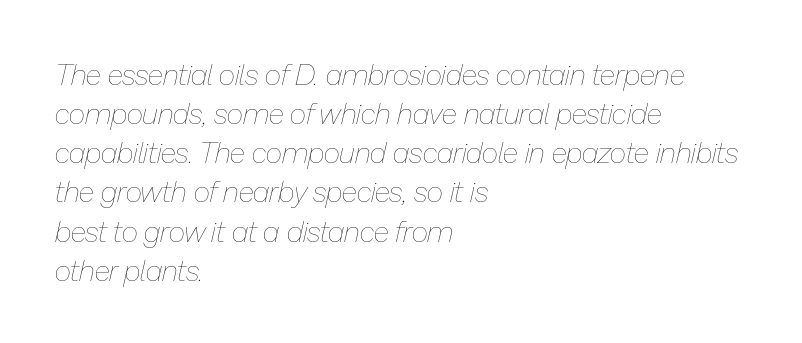
The space beneath each line is pristine and unruled. The rendering uses natural spacing where letterforms have individual widths. Reading down the column, the eye jumps a familiar distance to each next line. The font sits on the lighter half of the weight spectrum, regular included. Default kerning and tracking; the words read as compact shapes. Observe the lean: these are italic letterforms.
